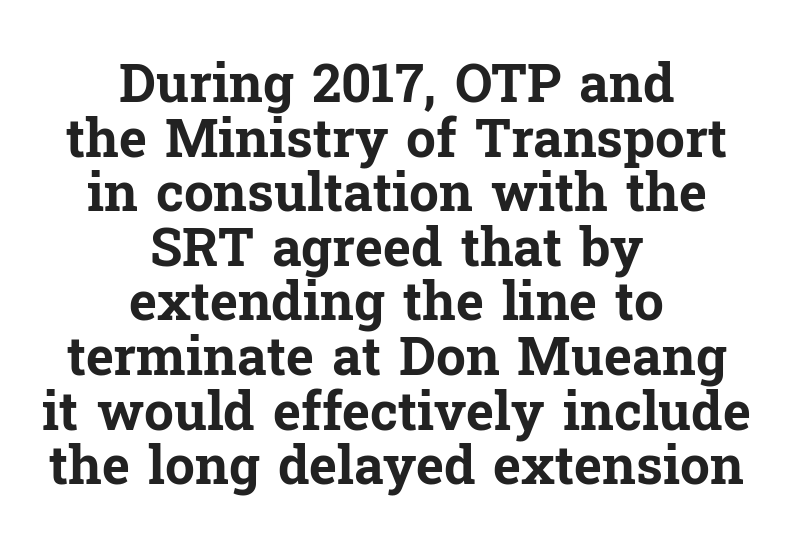
The image shows 53 px bold serif type, upright; set centered, tight line spacing (1.03x), normal letter spacing, not underlined; low stroke contrast and a medium x-height.
